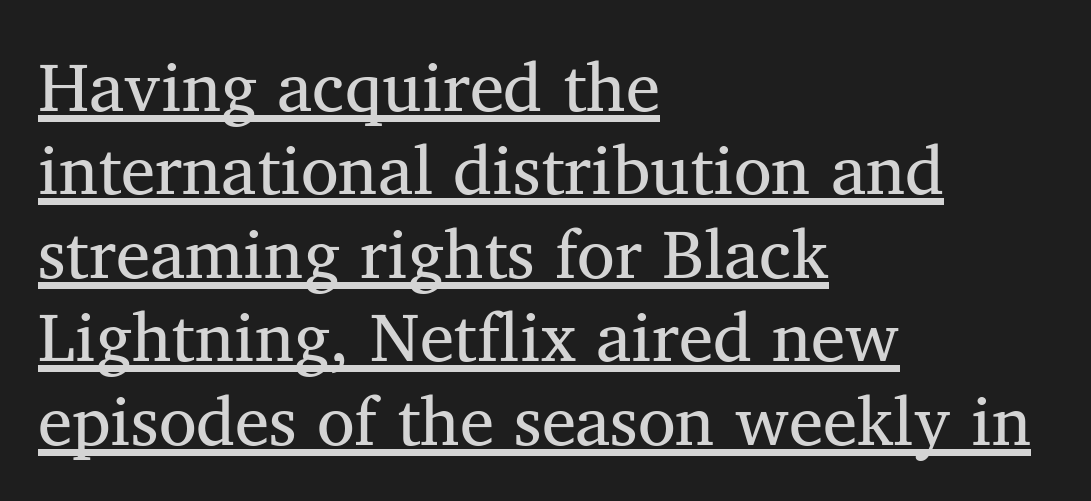
{"serif": "yes", "width": "normal", "stroke_contrast": "medium", "x_height": "medium", "monospaced": "no", "underline": "yes", "align": "left", "line_spacing_ratio": 1.21, "letter_spacing": "normal", "letter_spacing_em": 0.0, "glyph_px": 69}
